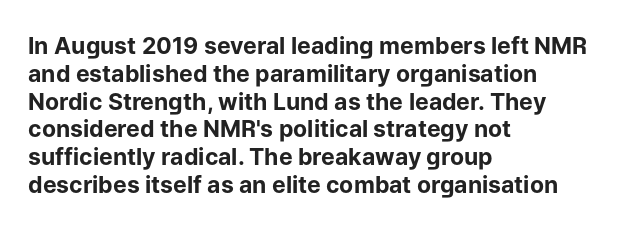
{"italic": "no", "bold": "yes", "underline": "no", "align": "left", "line_spacing_ratio": 1.21, "letter_spacing": "normal", "letter_spacing_em": 0.0, "glyph_px": 23}
